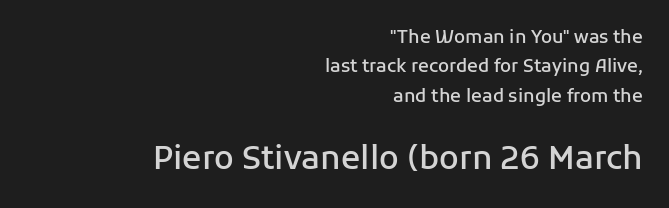
It's the straight-up-and-down kind of type. The strip under each line holds only bare page. Leading: standard. The block sitting lower on the canvas is the one with enlarged characters. A semibold gives these letters moderate extra thickness, short of bold.
